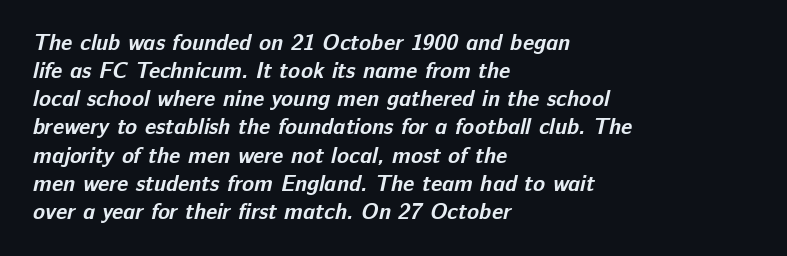
{"bold": "yes", "underline": "no", "align": "left", "line_spacing": "normal", "line_spacing_ratio": 1.28, "letter_spacing": "normal", "letter_spacing_em": 0.0, "glyph_px": 22}
